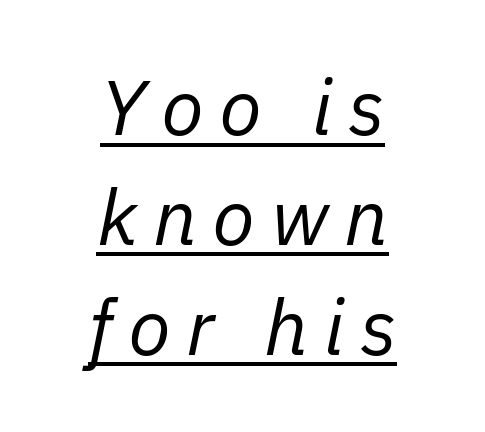
Q: Is the text bold? A: No.
Q: Is the text italic (slanted)? A: Yes, it leans right by about 11 degrees.
Q: Is the text underlined? A: Yes.
Q: How is the paragraph aligned? A: Centered.
Q: Is the spacing between letters normal or unusually wide? A: Unusually wide.
Q: Is the spacing between lines tight, normal or loose? A: Normal.
Q: Width (condensed, normal, or wide)? A: Normal.
Q: Stroke contrast? A: Low.
Q: x-height? A: Medium.
Q: Monospaced? A: No.
